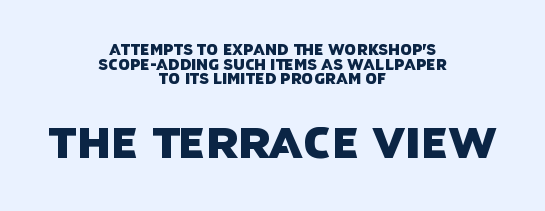
The image shows 44 px sans-serif type; set centered, tight line spacing (0.98x), normal letter spacing, not underlined; the second (bottom) block is 2.93x larger; low stroke contrast and a large x-height.
